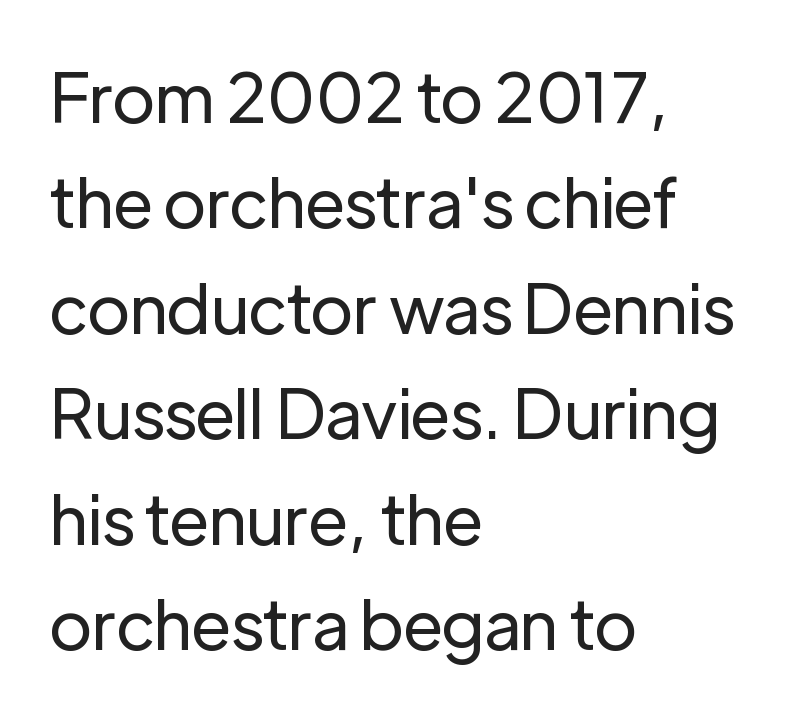
Q: Is the text bold? A: No.
Q: Is the text italic (slanted)? A: No, it is upright.
Q: Is the typeface a serif or a sans-serif typeface? A: Sans-serif.
Q: Is the text underlined? A: No.
Q: How is the paragraph aligned? A: Left-aligned.
Q: Is the spacing between letters normal or unusually wide? A: Normal.
Q: Is the spacing between lines tight, normal or loose? A: Normal.
Q: Width (condensed, normal, or wide)? A: Normal.
Q: Stroke contrast? A: Low.
Q: x-height? A: Medium.
Q: Monospaced? A: No.
